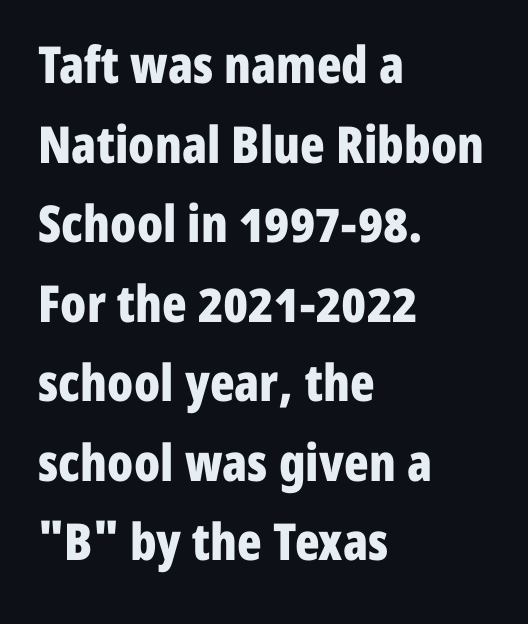
Here the designer chose a conventional face with non-uniform glyph widths. Look at the stroke-to-counter ratio: heavy, a bold. Type style note: lacks serifs. Students, observe: this is what conventionally led text looks like. Here the glyphs are tracked normally, forming tight word shapes. A student would call this left alignment; a typographer would say flush left, rag right.
